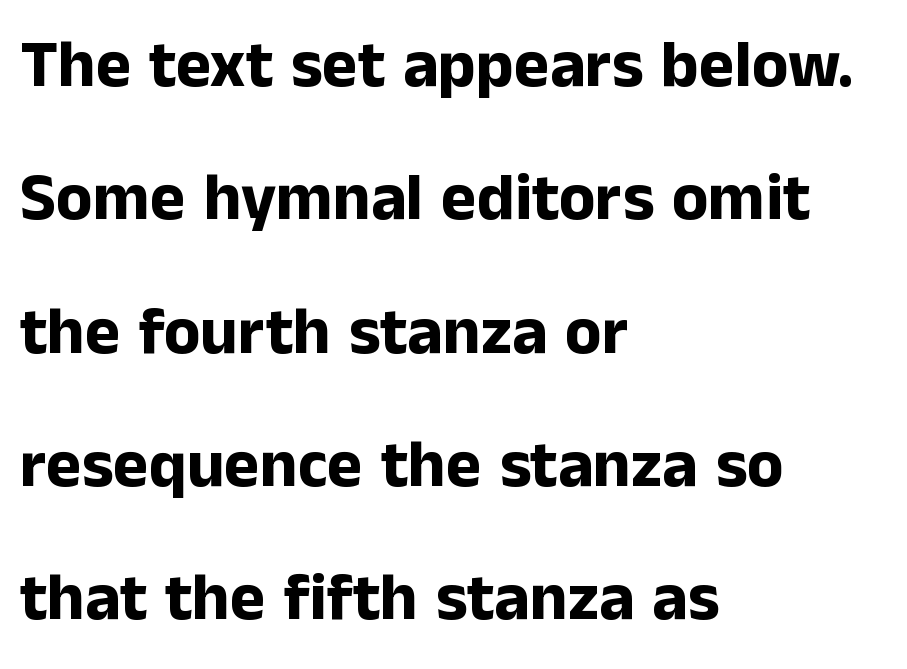
The image shows 67 px bold sans-serif type, upright; set left-aligned, loose line spacing (1.99x), normal letter spacing, not underlined; low stroke contrast and a medium x-height.
